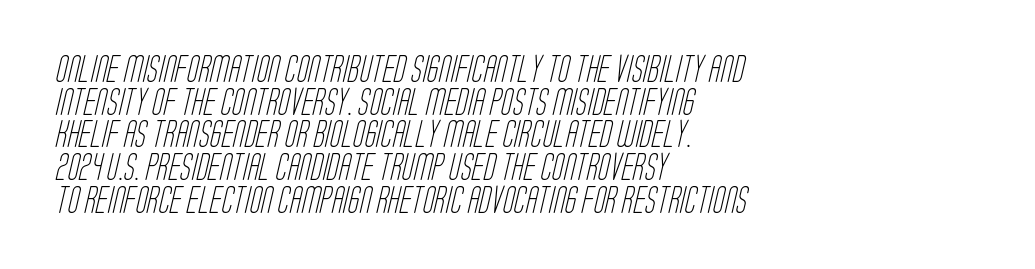
{"bold": "no", "underline": "no", "align": "left", "line_spacing_ratio": 1.21, "letter_spacing": "normal", "letter_spacing_em": 0.0, "glyph_px": 27}
